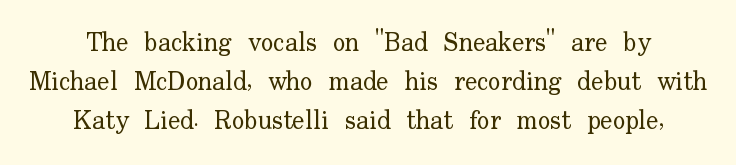
Q: Is the text bold? A: No.
Q: Is the text italic (slanted)? A: No, it is upright.
Q: Is the text underlined? A: No.
Q: How is the paragraph aligned? A: Centered.
Q: Is the spacing between letters normal or unusually wide? A: Normal.
Q: Is the spacing between lines tight, normal or loose? A: Normal.
